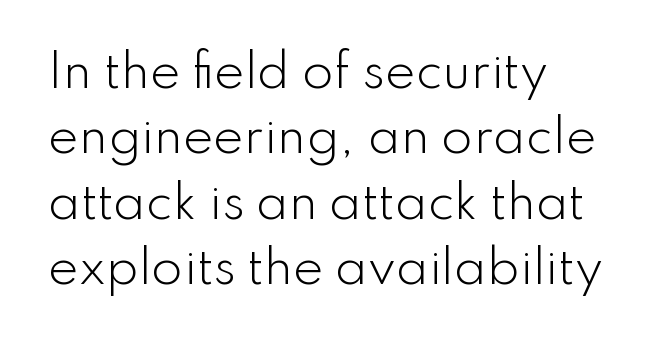
The image shows 46 px light sans-serif type, upright; set left-aligned, normal line spacing (1.42x), normal letter spacing, not underlined; low stroke contrast and a small x-height.
